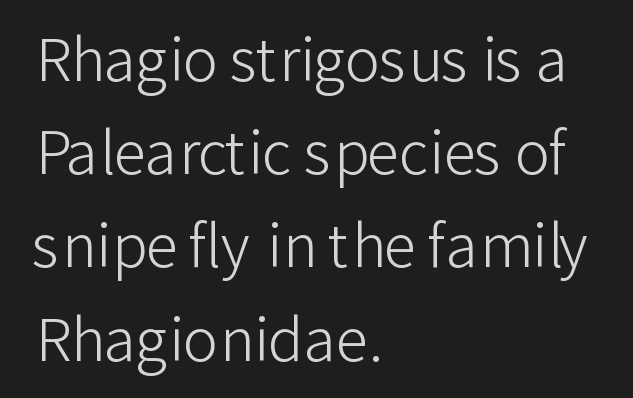
{"serif": "no", "italic": "no", "bold": "no", "weight": "light", "width": "normal", "stroke_contrast": "low", "x_height": "medium", "monospaced": "no", "underline": "no", "align": "left", "line_spacing": "normal", "line_spacing_ratio": 1.58, "letter_spacing": "normal", "letter_spacing_em": 0.0, "glyph_px": 59}
